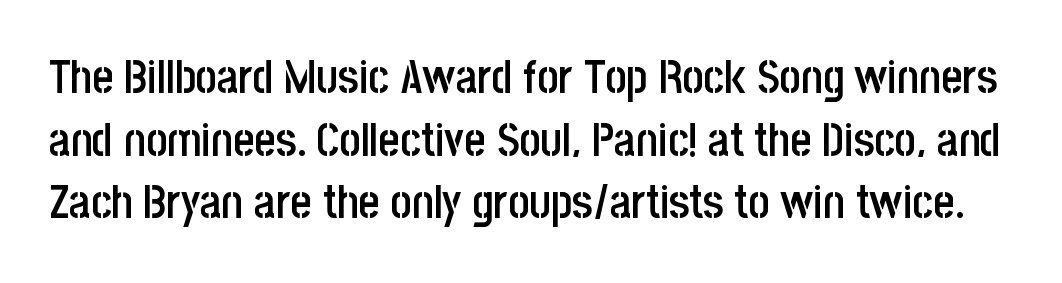
Q: Is the text bold? A: Semi-bold.
Q: Is the text italic (slanted)? A: No, it is upright.
Q: Is the typeface a serif or a sans-serif typeface? A: Sans-serif.
Q: Is the text underlined? A: No.
Q: Is the spacing between letters normal or unusually wide? A: Normal.
Q: Is the spacing between lines tight, normal or loose? A: Normal.
Q: Width (condensed, normal, or wide)? A: Condensed.
Q: Stroke contrast? A: Low.
Q: x-height? A: Large.
Q: Monospaced? A: No.
